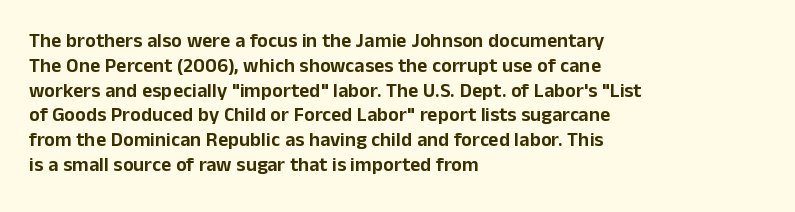
The image shows 20 px text type, upright; set left-aligned, line spacing 1.24x, normal letter spacing, not underlined.
